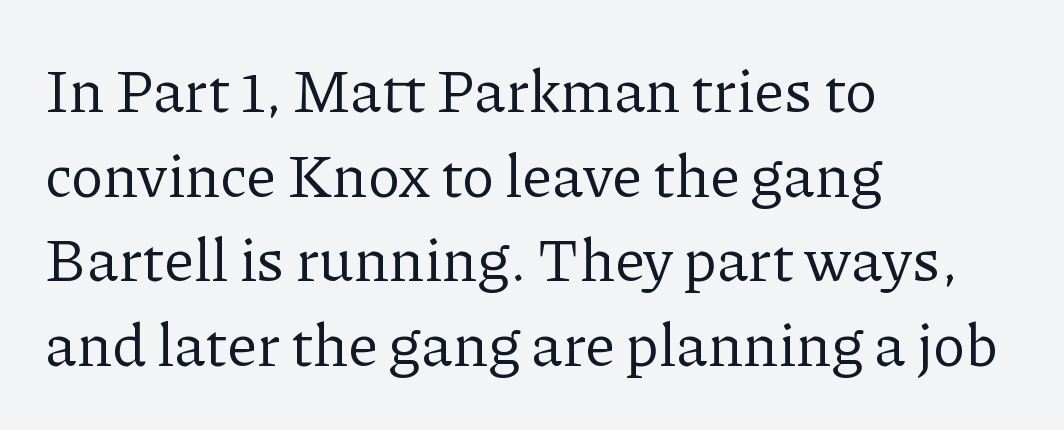
The image shows 60 px regular-weight serif type, upright; set left-aligned, normal line spacing (1.41x), normal letter spacing, not underlined; low stroke contrast and a medium x-height.
